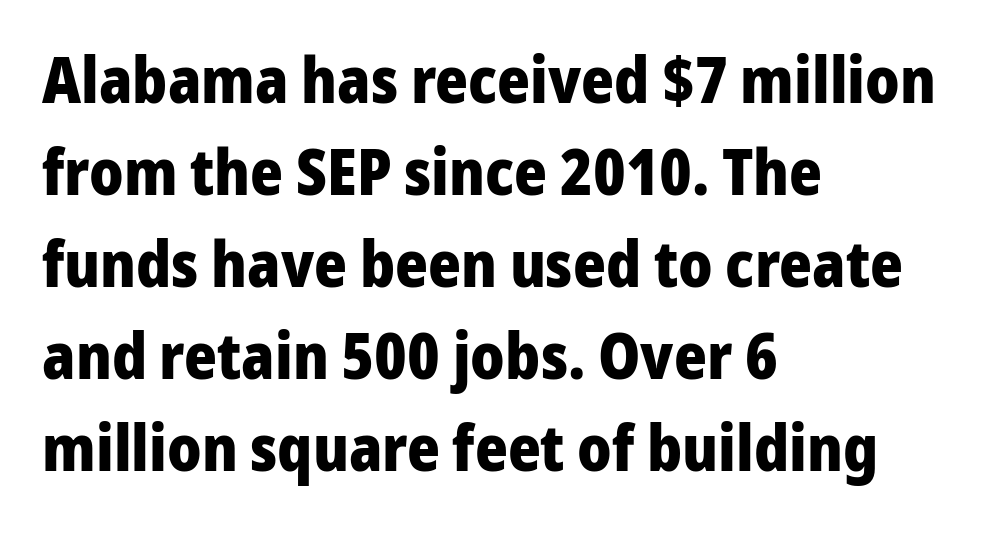
The image shows 63 px heavy sans-serif type, upright; set left-aligned, normal line spacing (1.46x), normal letter spacing, not underlined; low stroke contrast and a medium x-height.
